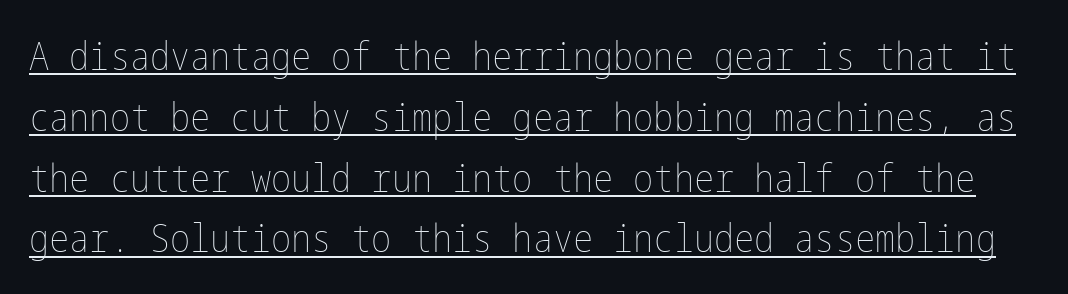
{"italic": "no", "bold": "no", "weight": "thin", "width": "condensed", "stroke_contrast": "low", "x_height": "medium", "underline": "yes", "line_spacing": "normal", "line_spacing_ratio": 1.6, "letter_spacing": "normal", "letter_spacing_em": 0.0, "glyph_px": 38}
